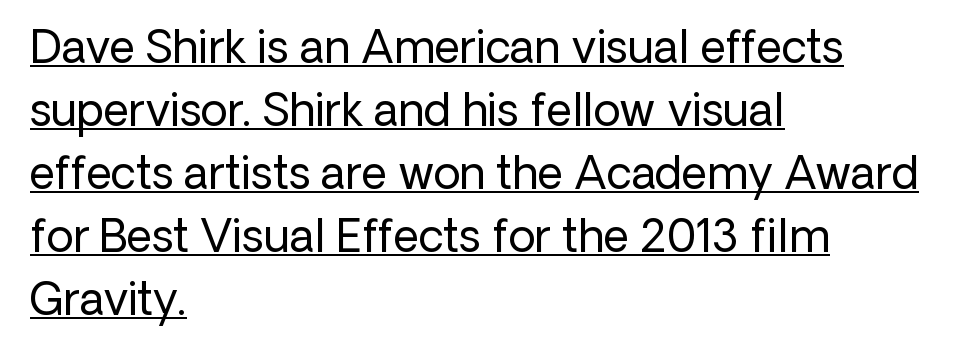
{"serif": "no", "italic": "no", "bold": "no", "weight": "regular", "width": "normal", "stroke_contrast": "low", "x_height": "medium", "monospaced": "no", "underline": "yes", "align": "left", "line_spacing": "normal", "line_spacing_ratio": 1.43, "letter_spacing": "normal", "letter_spacing_em": 0.0, "glyph_px": 44}
